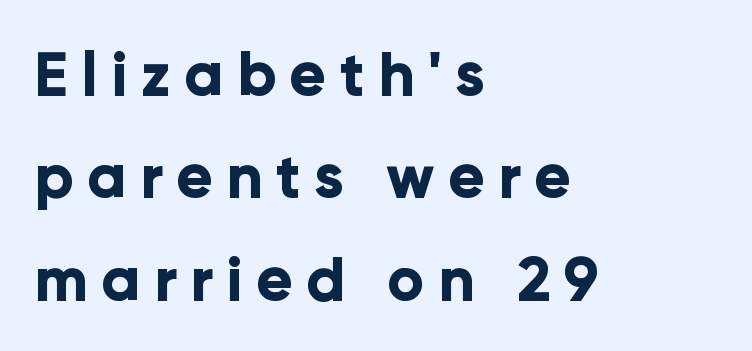
This sample keeps an unexceptional amount of space between lines. The words here are not underlined. Posture: upright roman. Compared with an ordinary text face, these strokes are far heavier — a full bold.
